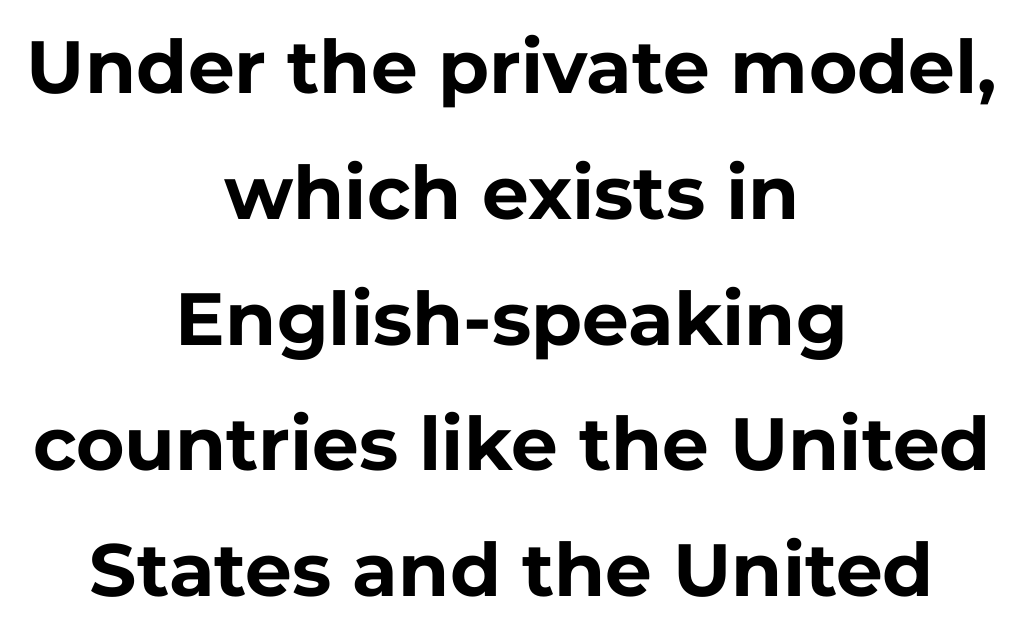
Q: Is the text bold? A: Yes.
Q: Is the text italic (slanted)? A: No, it is upright.
Q: Is the typeface a serif or a sans-serif typeface? A: Sans-serif.
Q: Is the text underlined? A: No.
Q: How is the paragraph aligned? A: Centered.
Q: Is the spacing between letters normal or unusually wide? A: Normal.
Q: Is the spacing between lines tight, normal or loose? A: Normal.
Q: Width (condensed, normal, or wide)? A: Normal.
Q: Stroke contrast? A: Low.
Q: x-height? A: Medium.
Q: Monospaced? A: No.
